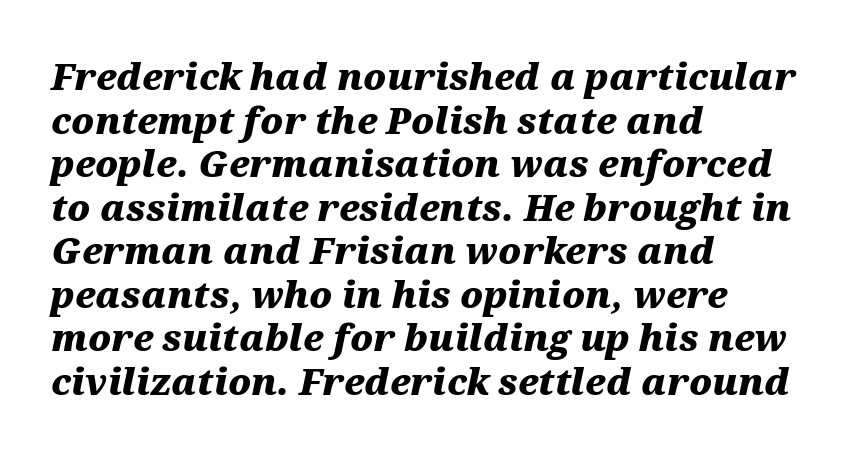
Q: Is the text bold? A: Yes.
Q: Is the text italic (slanted)? A: Yes, it leans right by about 12 degrees.
Q: Is the text underlined? A: No.
Q: How is the paragraph aligned? A: Left-aligned.
Q: Is the spacing between letters normal or unusually wide? A: Normal.
Q: Width (condensed, normal, or wide)? A: Wide.
Q: Stroke contrast? A: Medium.
Q: x-height? A: Medium.
Q: Monospaced? A: No.
